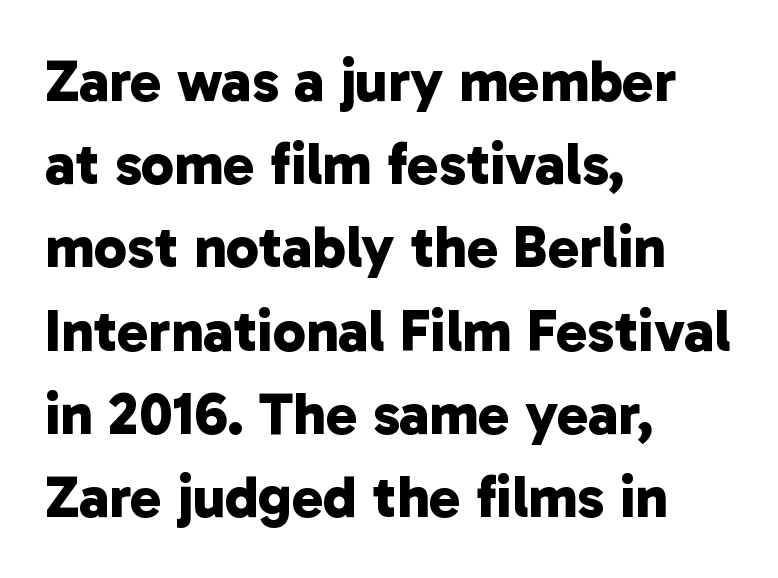
The image shows 59 px bold sans-serif type; set left-aligned, normal line spacing (1.41x), normal letter spacing, not underlined; low stroke contrast and a medium x-height.
